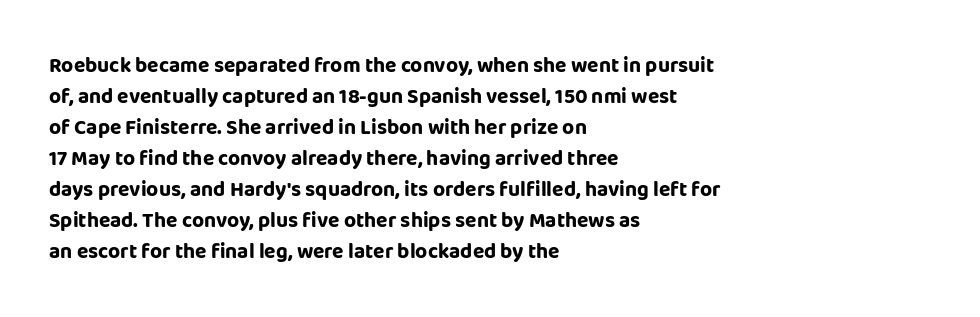
The image shows 21 px bold type, upright; set left-aligned, normal line spacing (1.48x), normal letter spacing, not underlined.
